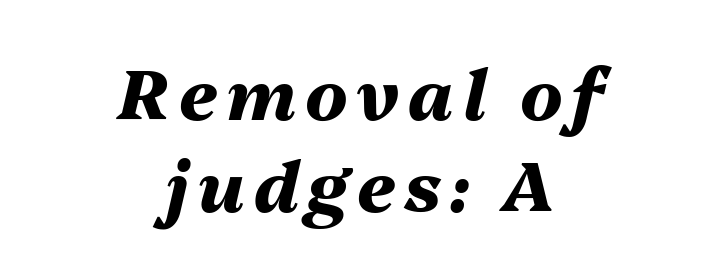
{"italic": "yes", "lean": "right", "slant_degrees": 13, "bold": "yes", "weight": "heavy", "width": "normal", "stroke_contrast": "medium", "x_height": "medium", "monospaced": "no", "underline": "no", "align": "center", "line_spacing": "normal", "line_spacing_ratio": 1.32, "glyph_px": 70}
